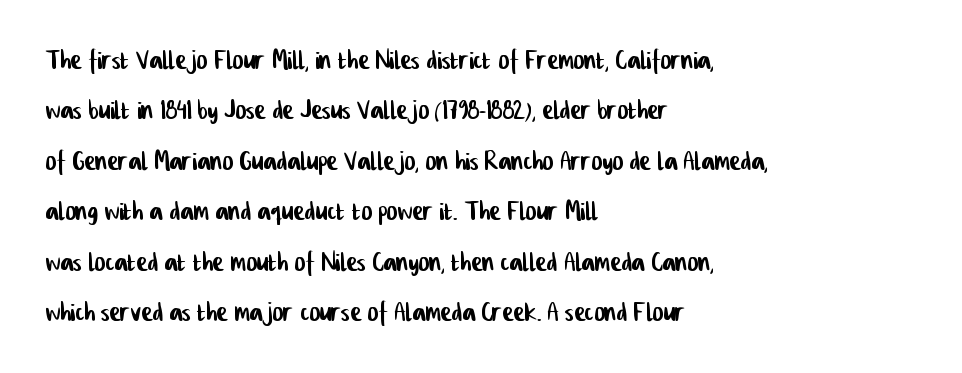
{"serif": "no", "width": "condensed", "stroke_contrast": "low", "x_height": "medium", "monospaced": "no", "underline": "no", "align": "left", "line_spacing": "normal", "line_spacing_ratio": 1.53, "letter_spacing": "normal", "letter_spacing_em": 0.0, "glyph_px": 33}
